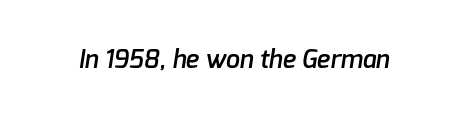
Q: Is the text bold? A: Semi-bold.
Q: Is the text underlined? A: No.
Q: Is the spacing between letters normal or unusually wide? A: Normal.
